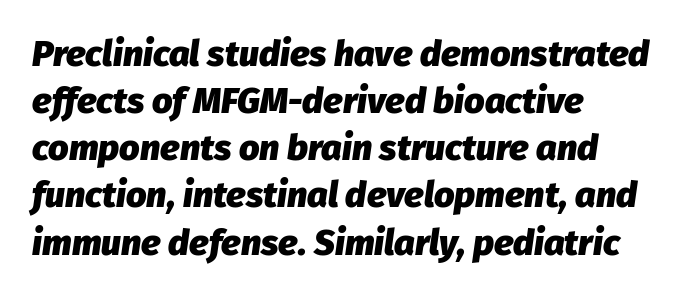
Q: Is the text bold? A: Yes.
Q: Is the text italic (slanted)? A: Yes, it leans right by about 8 degrees.
Q: Is the text underlined? A: No.
Q: How is the paragraph aligned? A: Left-aligned.
Q: Is the spacing between letters normal or unusually wide? A: Normal.
Q: Is the spacing between lines tight, normal or loose? A: Normal.
Q: Width (condensed, normal, or wide)? A: Normal.
Q: Stroke contrast? A: Low.
Q: x-height? A: Medium.
Q: Monospaced? A: No.
